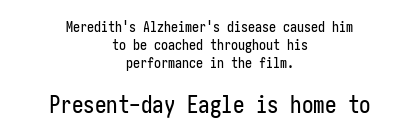
The image shows 23 px text type, upright; set centered, normal line spacing (1.28x), normal letter spacing, not underlined; the second (bottom) block is 1.64x larger.
